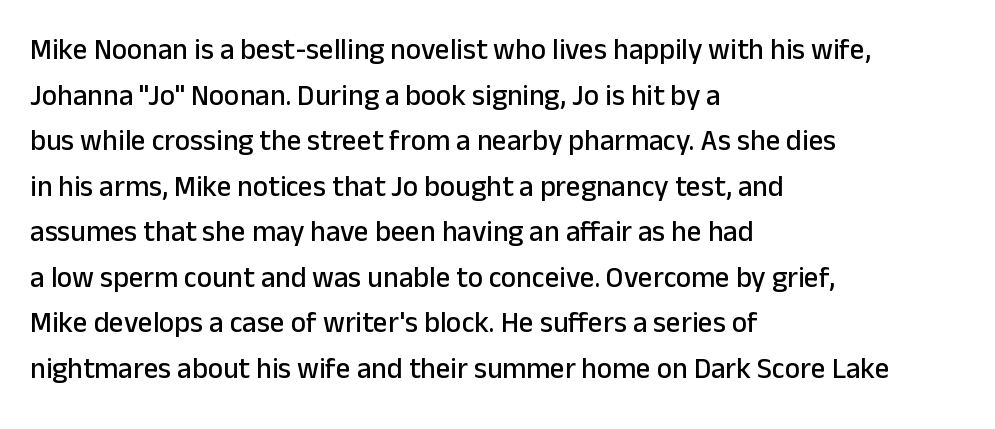
{"serif": "no", "italic": "no", "width": "normal", "stroke_contrast": "low", "x_height": "medium", "monospaced": "no", "underline": "no", "align": "left", "line_spacing": "normal", "line_spacing_ratio": 1.57, "letter_spacing": "normal", "letter_spacing_em": 0.0, "glyph_px": 29}
